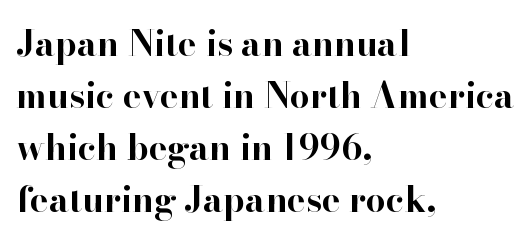
Italic: no, the glyphs are upright roman. If you drew a ruler down the left edge, every line would touch it. Letters rest on an invisible, unmarked baseline. Glyph-to-glyph distance matches everyday printed text. This is serif lettering, the kind often seen in printed books.
